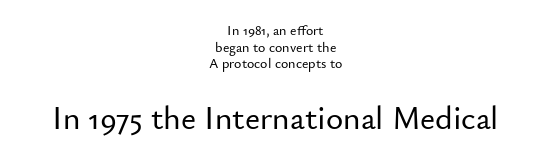
Type size steps up from the first block to the second. The letters advance in unequal steps, a hallmark of proportional type. It's the straight-up-and-down kind of type. No feet cap the strokes, marking this as sans-serif type.
